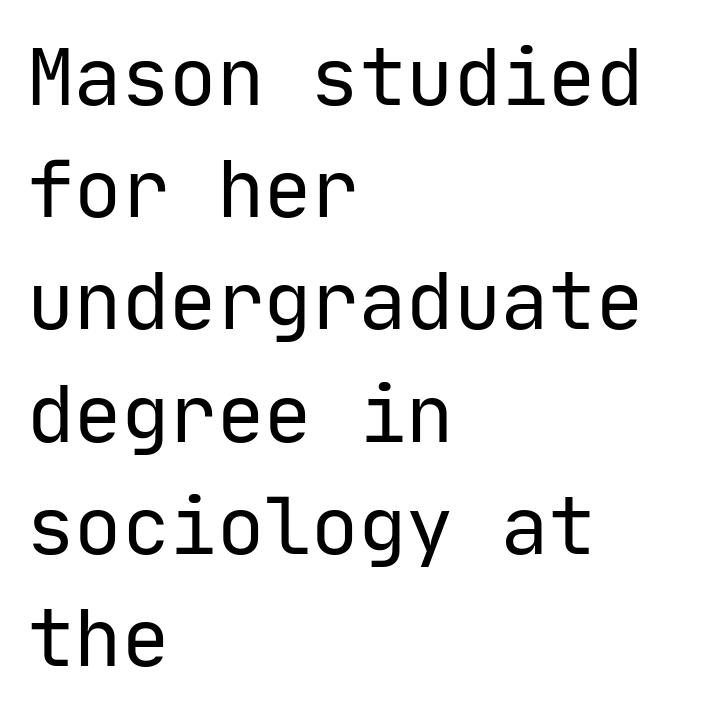
The image shows 79 px regular-weight sans-serif type, upright, monospaced; set left-aligned, normal line spacing (1.42x), normal letter spacing, not underlined; low stroke contrast and a medium x-height.
